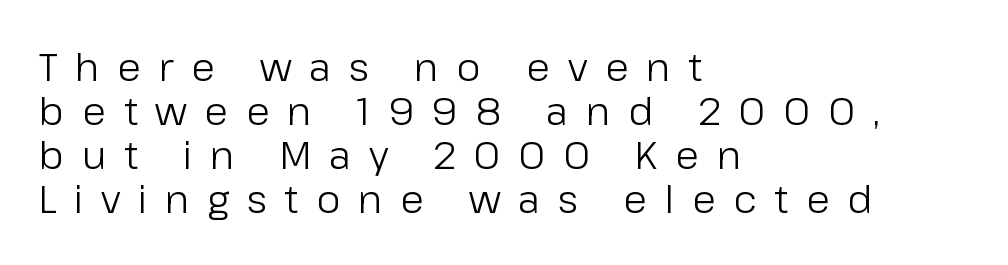
Q: Is the text bold? A: No.
Q: Is the text italic (slanted)? A: No, it is upright.
Q: Is the typeface a serif or a sans-serif typeface? A: Sans-serif.
Q: Is the text underlined? A: No.
Q: How is the paragraph aligned? A: Left-aligned.
Q: Is the spacing between letters normal or unusually wide? A: Unusually wide.
Q: Is the spacing between lines tight, normal or loose? A: Tight.
Q: Width (condensed, normal, or wide)? A: Normal.
Q: Stroke contrast? A: Low.
Q: x-height? A: Medium.
Q: Monospaced? A: No.
